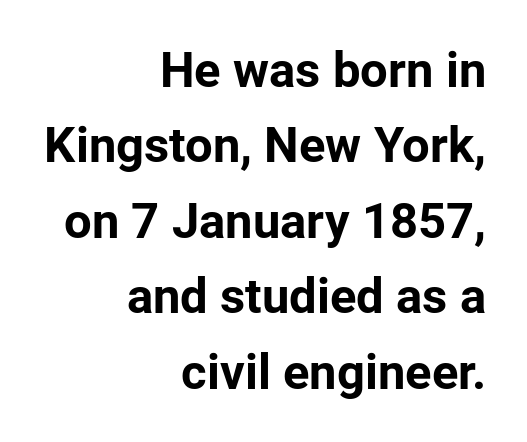
The image shows 49 px bold sans-serif type, upright; set right-aligned, normal line spacing (1.54x), normal letter spacing, not underlined; low stroke contrast and a medium x-height.
